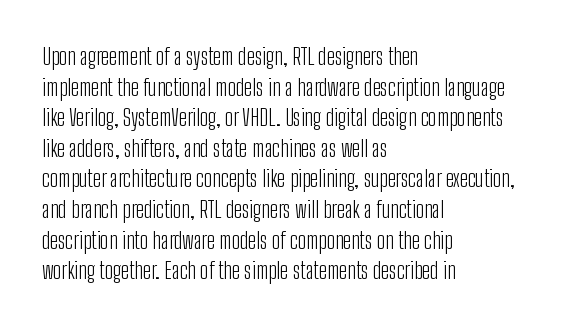
Q: Is the text bold? A: No.
Q: Is the text italic (slanted)? A: No, it is upright.
Q: Is the text underlined? A: No.
Q: How is the paragraph aligned? A: Left-aligned.
Q: Is the spacing between letters normal or unusually wide? A: Normal.
Q: Is the spacing between lines tight, normal or loose? A: Normal.
